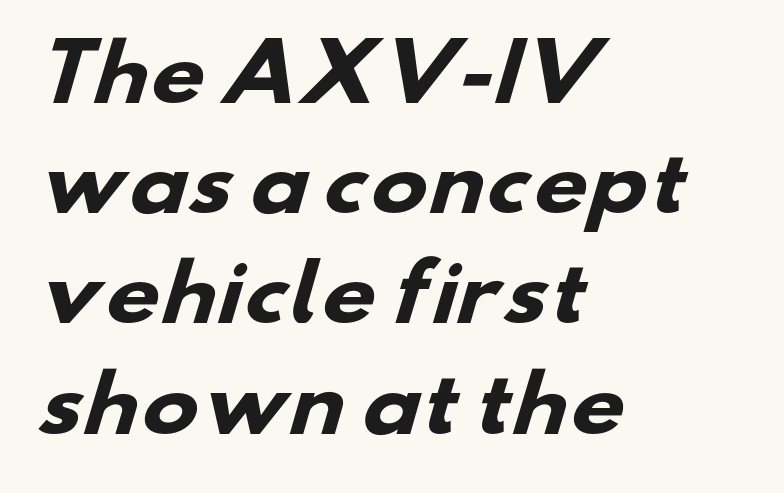
Leading matches the norm, producing a regular column. In terms of letterspacing, this is plain default setting. Look at the stroke-to-counter ratio: heavy, a bold. The rendering shows plain stroke endings on the letterforms — a sans-serif design. Alignment: flush left. The specimen omits any rule beneath the text block's lines.
